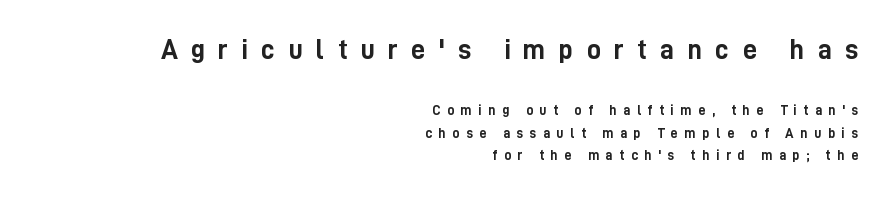
{"serif": "no", "italic": "no", "bold": "yes", "weight": "semibold", "width": "condensed", "stroke_contrast": "low", "x_height": "medium", "monospaced": "no", "underline": "no", "align": "right", "line_spacing": "normal", "line_spacing_ratio": 1.6, "letter_spacing": "wide", "letter_spacing_em": 0.47, "larger_block": "first", "size_ratio": 2.0, "glyph_px": 28}
